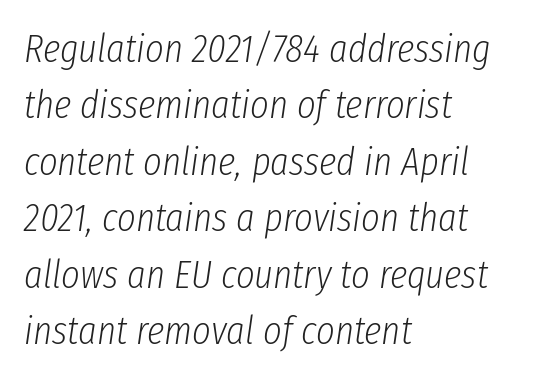
{"italic": "yes", "lean": "right", "slant_degrees": 8, "bold": "no", "weight": "light", "width": "condensed", "stroke_contrast": "low", "x_height": "medium", "monospaced": "no", "underline": "no", "align": "left", "line_spacing": "normal", "line_spacing_ratio": 1.41, "letter_spacing": "normal", "letter_spacing_em": 0.0, "glyph_px": 40}
